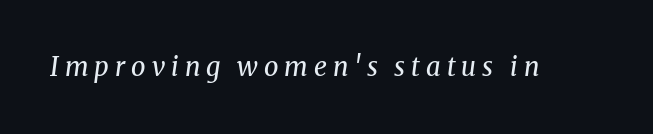
{"italic": "yes", "lean": "right", "slant_degrees": 8, "bold": "no", "underline": "no", "letter_spacing": "wide", "letter_spacing_em": 0.23, "glyph_px": 26}
